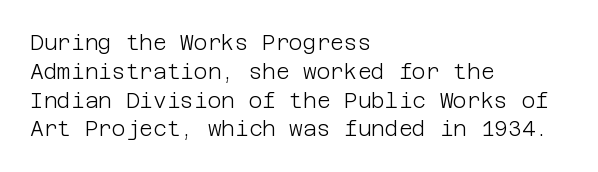
Each new line begins a customary step beneath the previous one. Stems here are at most as thick as an everyday book face. Words appear dense and cohesive because spacing is normal. Descenders hang freely into open space. The axis of the letterforms is exactly vertical.
